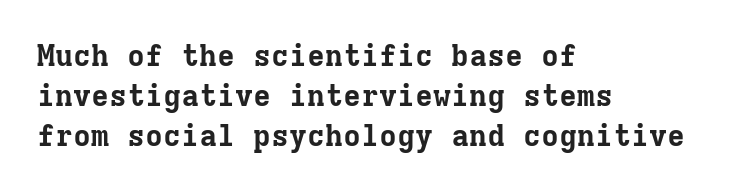
The image shows 30 px bold serif type, upright, monospaced; set left-aligned, normal line spacing (1.33x), normal letter spacing, not underlined; low stroke contrast and a medium x-height.
